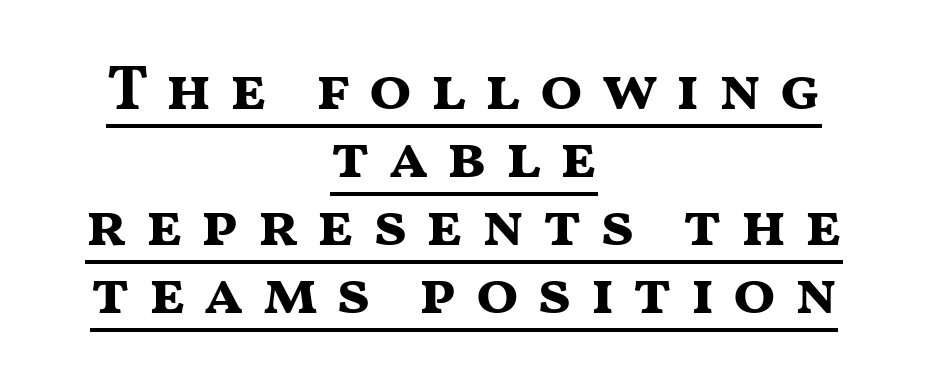
Does the lettering tilt? It doesn't — this is upright. Every letter is thick-stroked: bold, no question. Which margin do the lines hug? Neither — every line sits in the middle. The lines are packed closely together with very little leading. Serif or sans? Sans — the stroke terminals are bare.
